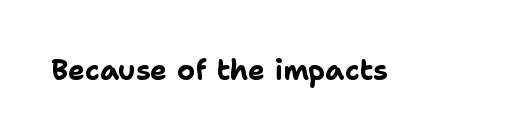
The image shows 28 px bold sans-serif type, upright; set normal letter spacing, not underlined; low stroke contrast and a medium x-height.
